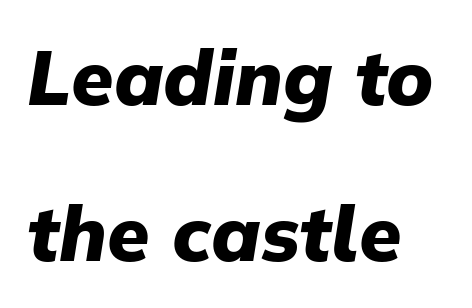
Q: Is the text bold? A: Yes.
Q: Is the text italic (slanted)? A: Yes, it leans right by about 9 degrees.
Q: Is the text underlined? A: No.
Q: How is the paragraph aligned? A: Left-aligned.
Q: Is the spacing between letters normal or unusually wide? A: Normal.
Q: Is the spacing between lines tight, normal or loose? A: Loose.
Q: Width (condensed, normal, or wide)? A: Normal.
Q: Stroke contrast? A: Low.
Q: x-height? A: Medium.
Q: Monospaced? A: No.
